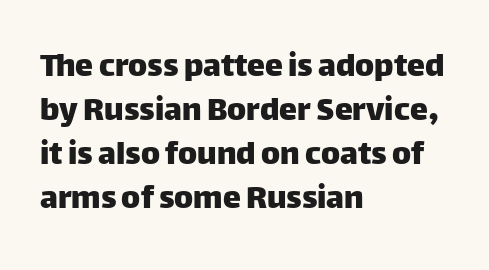
The image shows 36 px sans-serif type, upright; set left-aligned, line spacing 1.22x, normal letter spacing, not underlined; low stroke contrast and a large x-height.
